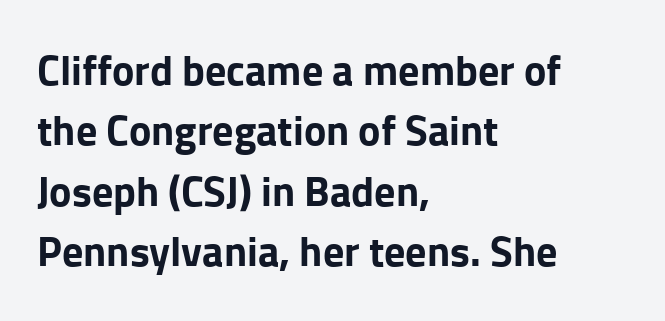
The image shows 42 px bold sans-serif type, upright; set left-aligned, normal line spacing (1.44x), normal letter spacing, not underlined; low stroke contrast and a medium x-height.
